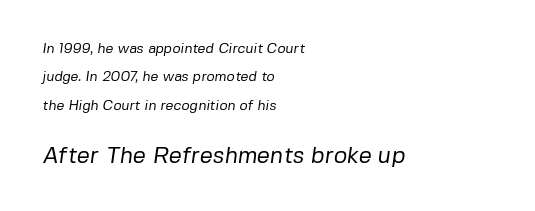
The image shows 23 px text type; set left-aligned, loose line spacing (2.02x), normal letter spacing, not underlined; the second (bottom) block is 1.64x larger.
